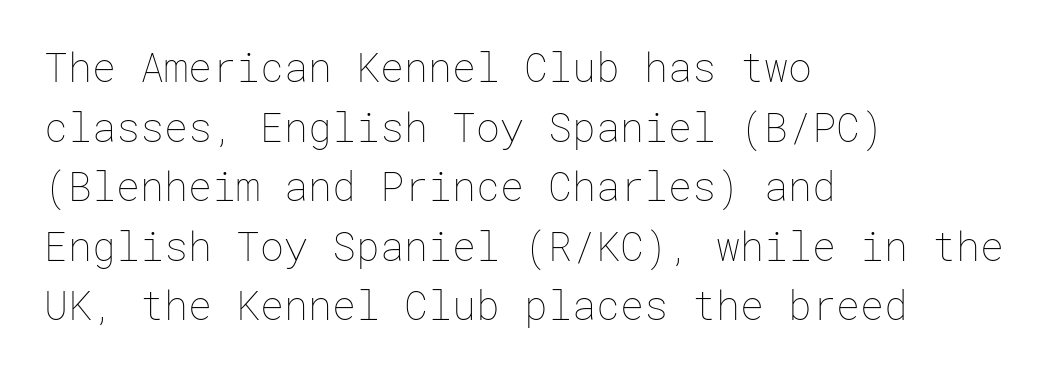
This sample keeps an unexceptional amount of space between lines. Here the glyphs are tracked normally, forming tight word shapes. The text block is weighted toward the left margin, trailing off unevenly rightward. The font sits on the lighter half of the weight spectrum, regular included. Check under the words: just untouched page.
